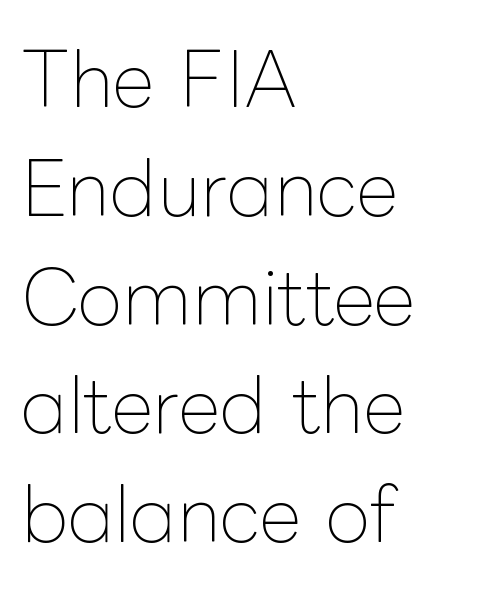
Rendered with straight, roman letterforms. Here the designer chose a conventional face with non-uniform glyph widths. Whoever set this chose a conventional vertical rhythm. The letterforms sit at book weight or below. You could call the tracking neutral — neither tight nor loose. The ragged edge is on the right, which tells us the setting is flush left.
